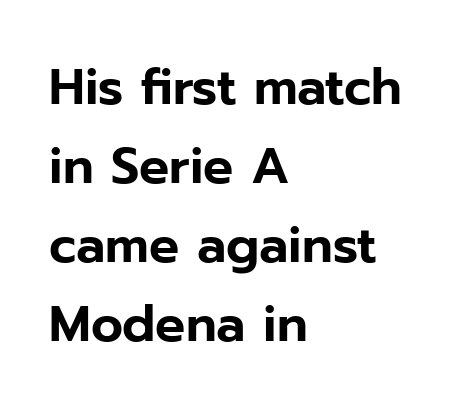
Spacing verdict: proportional, widths tailored to each character. Baseline-to-baseline distance is the conventional proportion of letter height. The ragged edge is on the right, which tells us the setting is flush left. Nobody drew a line under any word here. Classification — sans serif. Characters remain perfectly vertical along every line.
